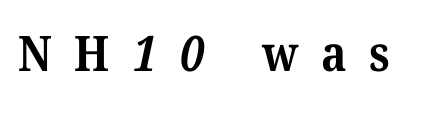
Q: Is the text bold? A: Yes.
Q: Is the typeface a serif or a sans-serif typeface? A: Serif.
Q: Is the text underlined? A: No.
Q: Is the spacing between letters normal or unusually wide? A: Unusually wide.
Q: Width (condensed, normal, or wide)? A: Normal.
Q: Stroke contrast? A: Medium.
Q: x-height? A: Medium.
Q: Monospaced? A: No.
